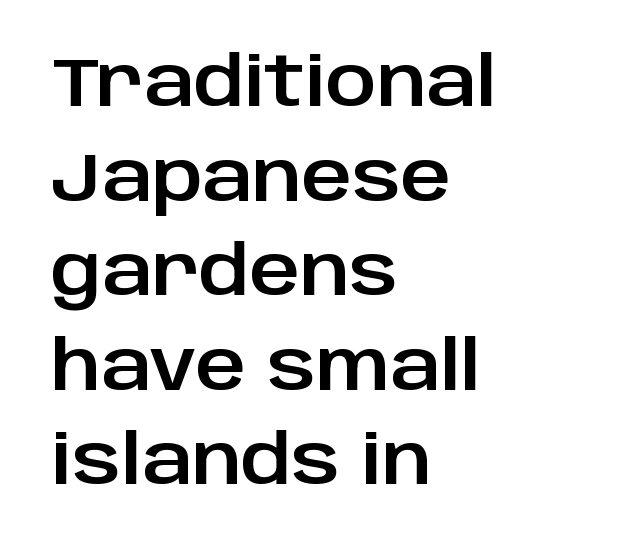
The image shows 69 px sans-serif type, upright; set left-aligned, normal line spacing (1.37x), normal letter spacing, not underlined; low stroke contrast and a large x-height.
